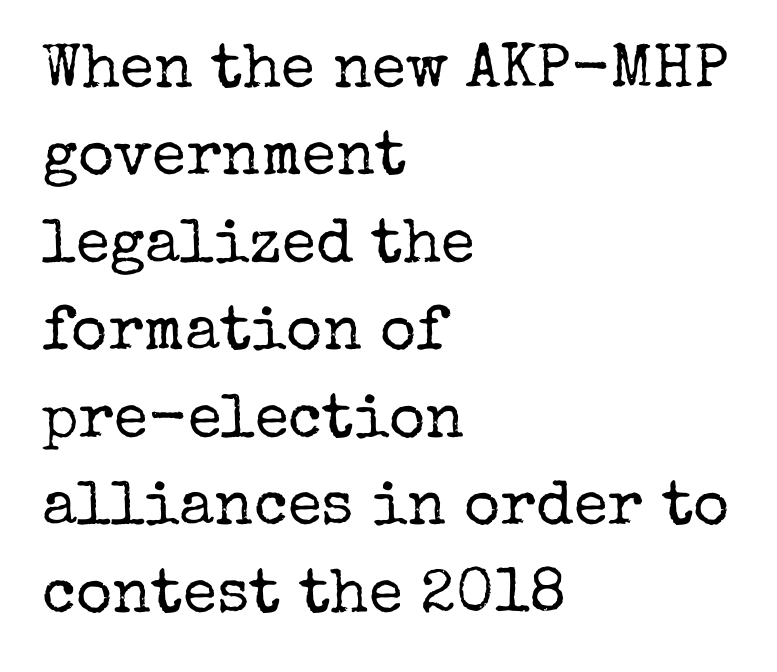
The image shows 62 px regular-weight serif type, upright; set left-aligned, normal line spacing (1.41x), normal letter spacing, not underlined; low stroke contrast and a medium x-height.
